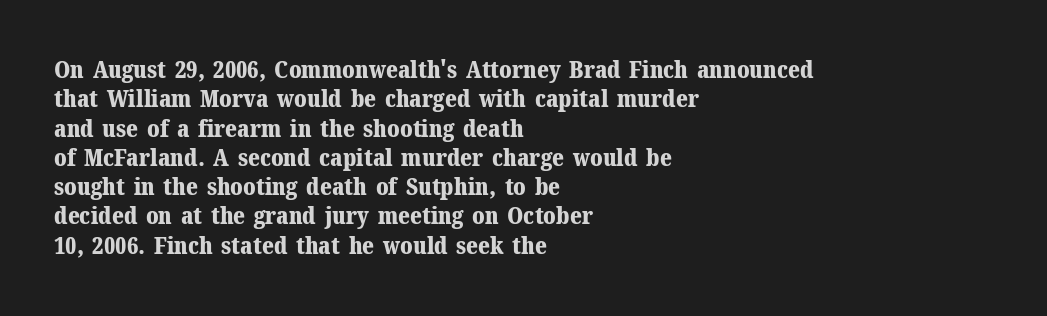
Check the space under the baseline: it is left empty. Words appear dense and cohesive because spacing is normal. Summary of weight: heavy, a full bold. Caption: multi-line text, flush left, ragged right.
